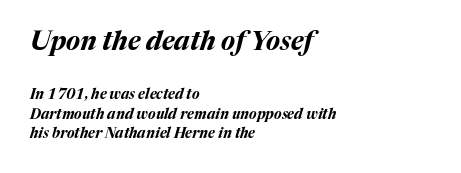
The image shows 26 px bold type, italic (leaning right); set left-aligned, normal line spacing (1.42x), normal letter spacing, not underlined; the first (top) block is 1.86x larger.
